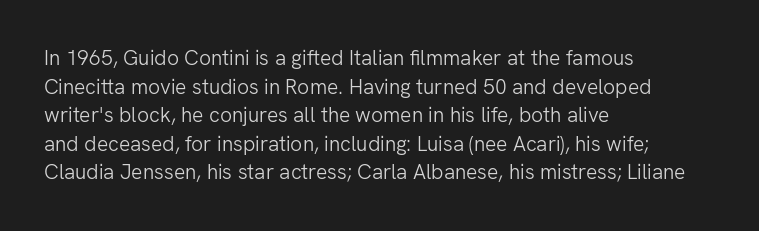
The image shows 21 px text type, upright; set left-aligned, normal line spacing (1.36x), normal letter spacing, not underlined.
